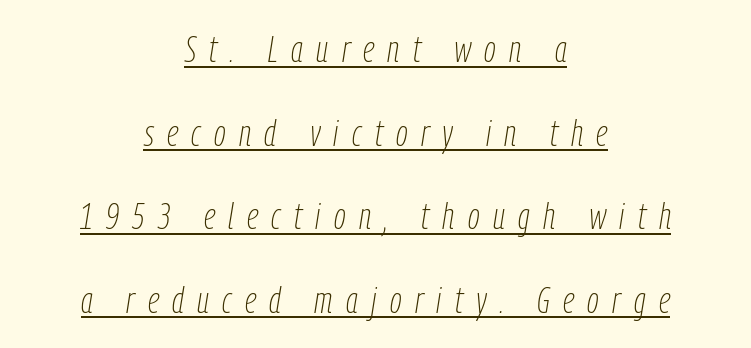
Compared with typical paragraphs, the rows here are farther apart. Each word looks stretched out because of the extra space between its letters. Which margin do the lines hug? Neither — every line sits in the middle. Characters are canted at an angle relative to the baseline's perpendicular.
